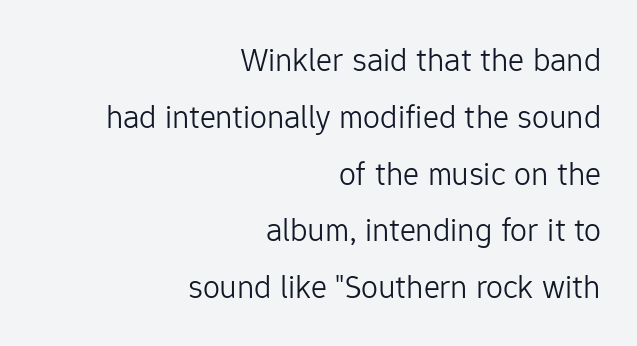
The image shows 34 px light sans-serif type, upright; set right-aligned, normal line spacing (1.67x), normal letter spacing, not underlined; low stroke contrast and a medium x-height.
